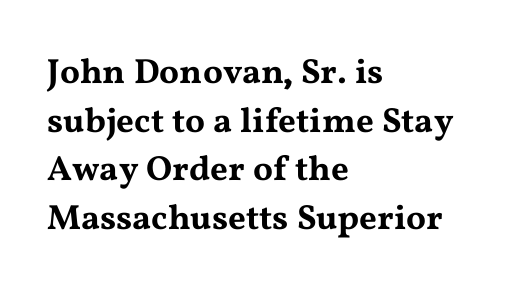
The image shows 35 px wide serif type, upright; set left-aligned, normal line spacing (1.39x), normal letter spacing, not underlined; medium stroke contrast and a medium x-height.
